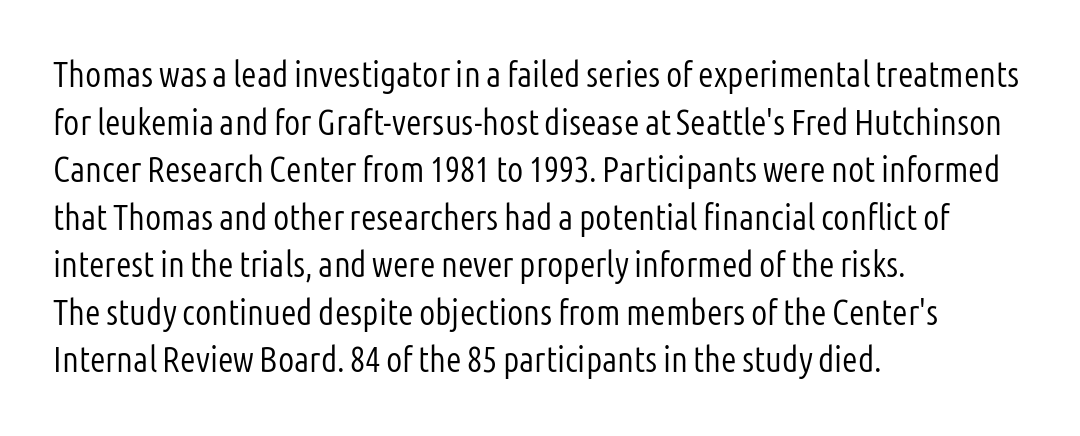
{"serif": "no", "italic": "no", "bold": "no", "weight": "light", "width": "condensed", "stroke_contrast": "low", "x_height": "medium", "monospaced": "no", "underline": "no", "align": "left", "line_spacing": "normal", "line_spacing_ratio": 1.32, "letter_spacing": "normal", "letter_spacing_em": 0.0, "glyph_px": 36}
